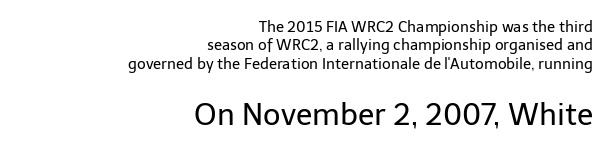
The image shows 30 px regular-weight sans-serif type, upright; set right-aligned, line spacing 1.22x, normal letter spacing, not underlined; the second (bottom) block is 2.0x larger; low stroke contrast and a medium x-height.
